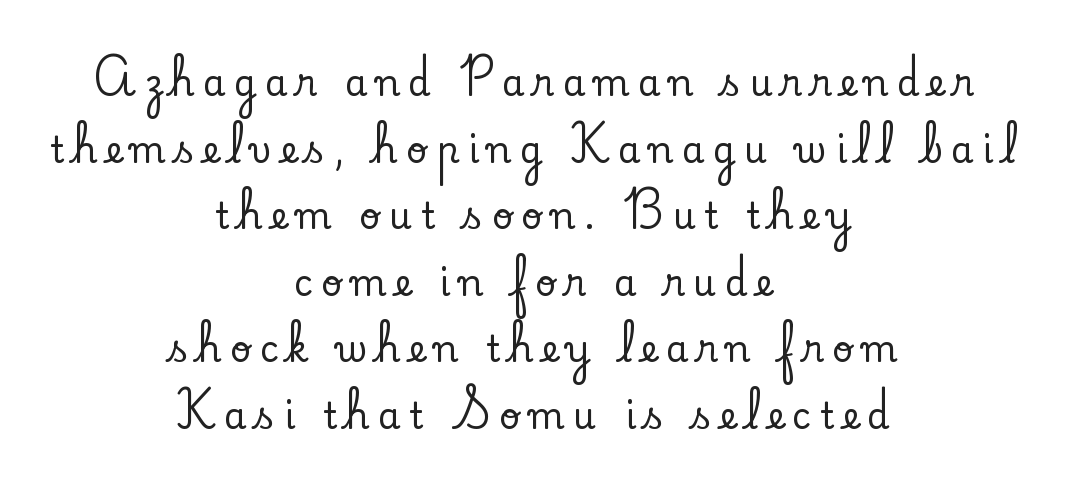
Q: Is the text italic (slanted)? A: No, it is upright.
Q: Is the typeface a serif or a sans-serif typeface? A: Serif.
Q: Is the text underlined? A: No.
Q: How is the paragraph aligned? A: Centered.
Q: Is the spacing between letters normal or unusually wide? A: Unusually wide.
Q: Width (condensed, normal, or wide)? A: Normal.
Q: Stroke contrast? A: Low.
Q: x-height? A: Small.
Q: Monospaced? A: No.
